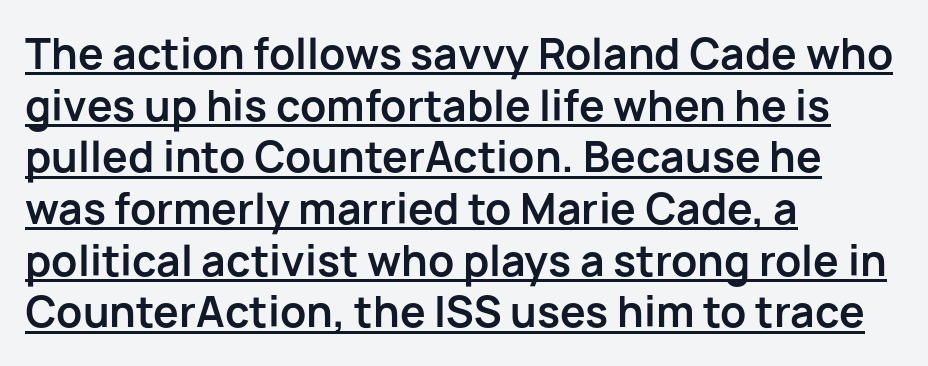
Q: Is the text bold? A: Yes.
Q: Is the text italic (slanted)? A: No, it is upright.
Q: Is the typeface a serif or a sans-serif typeface? A: Sans-serif.
Q: Is the text underlined? A: Yes.
Q: How is the paragraph aligned? A: Left-aligned.
Q: Is the spacing between letters normal or unusually wide? A: Normal.
Q: Is the spacing between lines tight, normal or loose? A: Normal.
Q: Width (condensed, normal, or wide)? A: Normal.
Q: Stroke contrast? A: Low.
Q: x-height? A: Medium.
Q: Monospaced? A: No.
